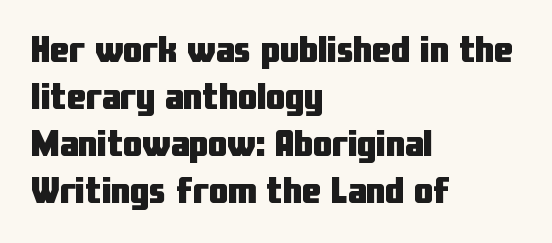
The image shows 38 px heavy, condensed sans-serif type, upright; set left-aligned, line spacing 1.24x, normal letter spacing, not underlined; low stroke contrast and a medium x-height.
